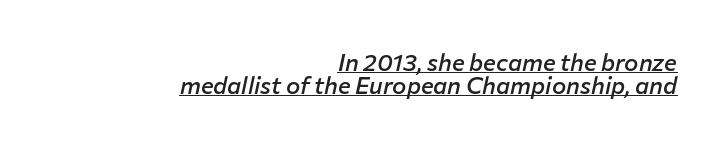
{"italic": "yes", "lean": "right", "slant_degrees": 12, "bold": "semi", "underline": "yes", "align": "right", "line_spacing": "tight", "line_spacing_ratio": 0.95, "letter_spacing": "normal", "letter_spacing_em": 0.0, "glyph_px": 24}
